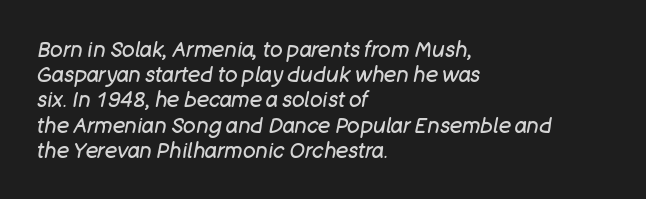
{"italic": "yes", "lean": "right", "slant_degrees": 11, "bold": "no", "underline": "no", "align": "left", "line_spacing_ratio": 1.2, "letter_spacing": "normal", "letter_spacing_em": 0.0, "glyph_px": 21}
